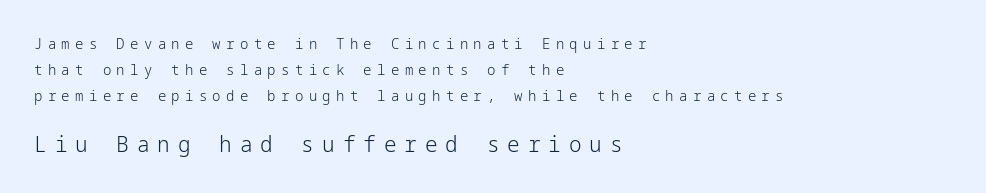
Q: Is the text bold? A: No.
Q: Is the text italic (slanted)? A: No, it is upright.
Q: Is the text underlined? A: No.
Q: How is the paragraph aligned? A: Left-aligned.
Q: Is the spacing between letters normal or unusually wide? A: Unusually wide.
Q: Which block of text is set in a larger size, the first (top) or the second (bottom)? A: The second (bottom) one.
